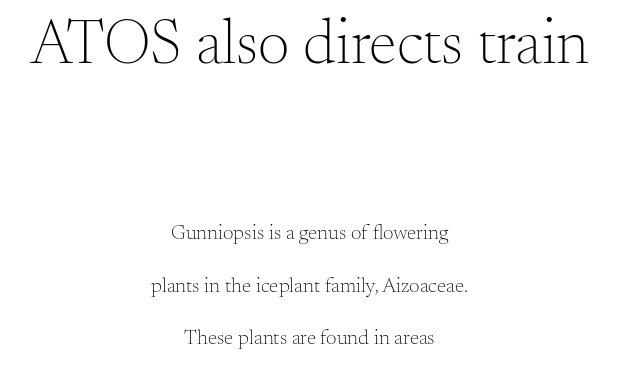
Q: Is the text bold? A: No.
Q: Is the text italic (slanted)? A: No, it is upright.
Q: Is the typeface a serif or a sans-serif typeface? A: Serif.
Q: Is the text underlined? A: No.
Q: How is the paragraph aligned? A: Centered.
Q: Is the spacing between letters normal or unusually wide? A: Normal.
Q: Is the spacing between lines tight, normal or loose? A: Loose.
Q: Which block of text is set in a larger size, the first (top) or the second (bottom)? A: The first (top) one.
Q: Width (condensed, normal, or wide)? A: Normal.
Q: Stroke contrast? A: Medium.
Q: x-height? A: Small.
Q: Monospaced? A: No.
